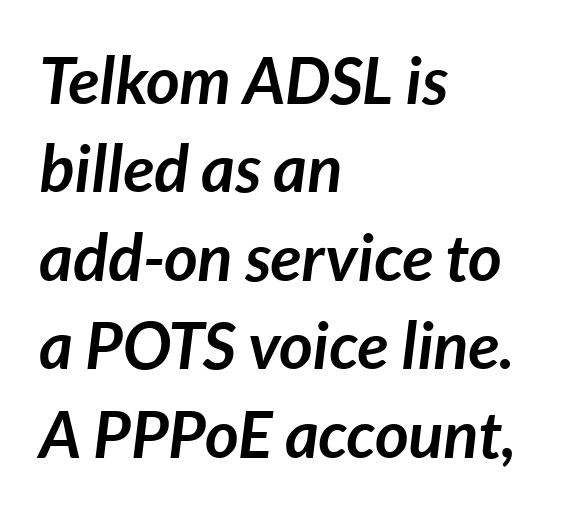
{"italic": "yes", "lean": "right", "slant_degrees": 7, "bold": "yes", "weight": "semibold", "width": "normal", "stroke_contrast": "low", "x_height": "medium", "monospaced": "no", "underline": "no", "align": "left", "line_spacing": "normal", "line_spacing_ratio": 1.36, "letter_spacing": "normal", "letter_spacing_em": 0.0, "glyph_px": 65}
